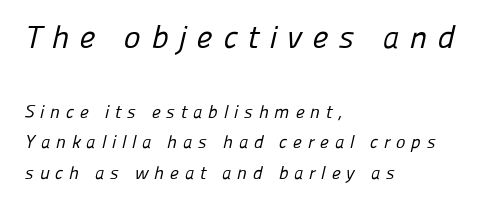
{"serif": "no", "bold": "no", "weight": "regular", "width": "normal", "stroke_contrast": "low", "x_height": "medium", "monospaced": "no", "underline": "no", "align": "left", "line_spacing": "normal", "line_spacing_ratio": 1.69, "letter_spacing": "wide", "letter_spacing_em": 0.32, "larger_block": "first", "size_ratio": 1.78, "glyph_px": 32}
